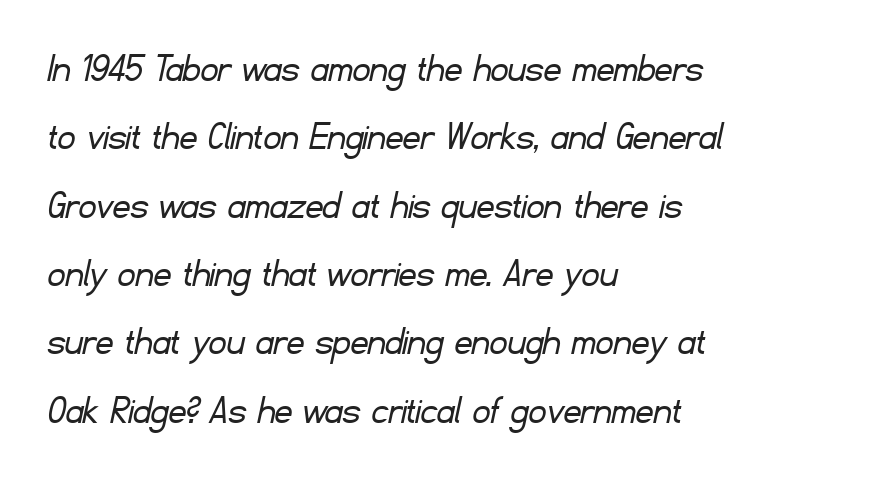
Q: Is the text bold? A: No.
Q: Is the typeface a serif or a sans-serif typeface? A: Sans-serif.
Q: Is the text underlined? A: No.
Q: How is the paragraph aligned? A: Left-aligned.
Q: Is the spacing between letters normal or unusually wide? A: Normal.
Q: Is the spacing between lines tight, normal or loose? A: Normal.
Q: Width (condensed, normal, or wide)? A: Normal.
Q: Stroke contrast? A: Low.
Q: x-height? A: Small.
Q: Monospaced? A: No.
